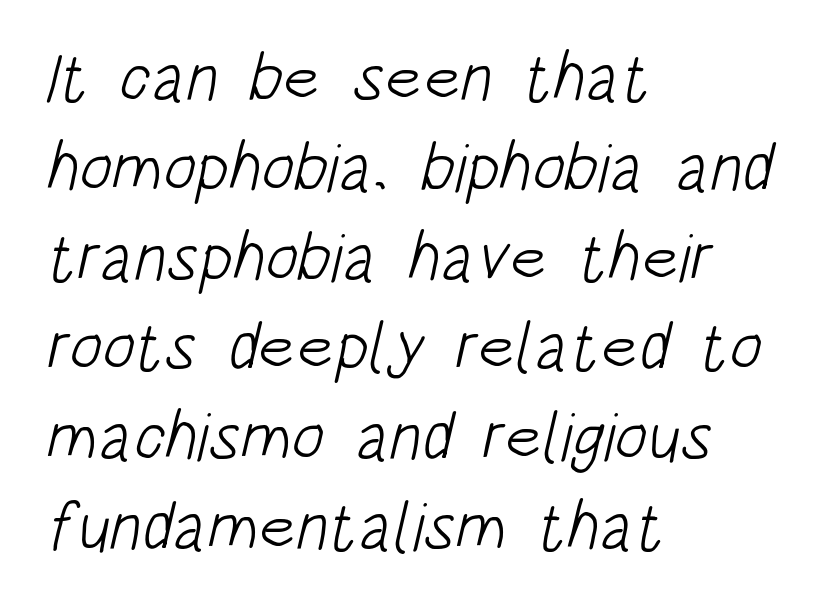
Q: Is the text bold? A: No.
Q: Is the typeface a serif or a sans-serif typeface? A: Sans-serif.
Q: Is the text underlined? A: No.
Q: How is the paragraph aligned? A: Left-aligned.
Q: Is the spacing between letters normal or unusually wide? A: Normal.
Q: Is the spacing between lines tight, normal or loose? A: Normal.
Q: Width (condensed, normal, or wide)? A: Condensed.
Q: Stroke contrast? A: Low.
Q: x-height? A: Large.
Q: Monospaced? A: No.
